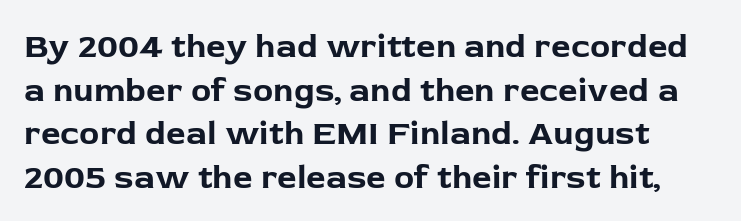
The image shows 34 px bold sans-serif type, upright; set normal line spacing (1.28x), normal letter spacing, not underlined; low stroke contrast and a medium x-height.
